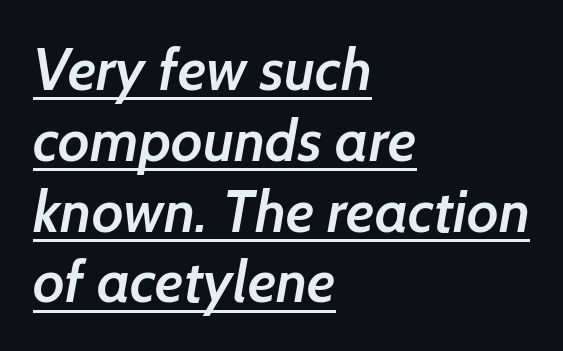
Q: Is the text bold? A: Semi-bold.
Q: Is the typeface a serif or a sans-serif typeface? A: Sans-serif.
Q: Is the text underlined? A: Yes.
Q: How is the paragraph aligned? A: Left-aligned.
Q: Is the spacing between letters normal or unusually wide? A: Normal.
Q: Width (condensed, normal, or wide)? A: Normal.
Q: Stroke contrast? A: Low.
Q: x-height? A: Medium.
Q: Monospaced? A: No.
